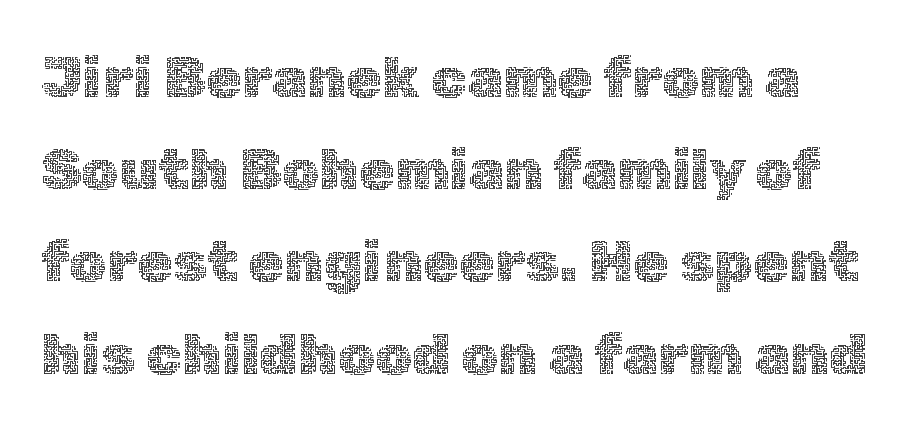
Q: Is the text bold? A: No.
Q: Is the text italic (slanted)? A: No, it is upright.
Q: Is the text underlined? A: No.
Q: Is the spacing between letters normal or unusually wide? A: Normal.
Q: Is the spacing between lines tight, normal or loose? A: Normal.
Q: Width (condensed, normal, or wide)? A: Normal.
Q: x-height? A: Medium.
Q: Monospaced? A: No.
